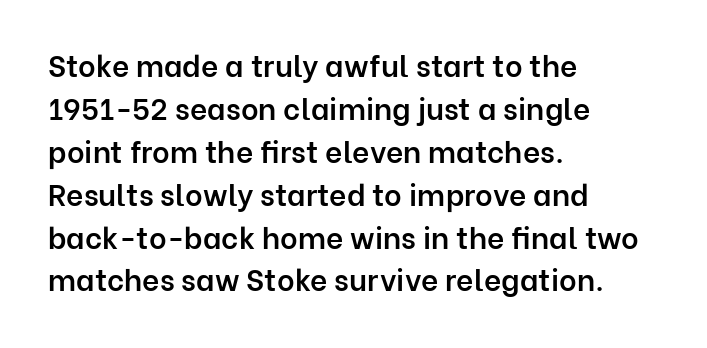
The image shows 30 px semibold sans-serif type, upright; set left-aligned, normal line spacing (1.43x), normal letter spacing, not underlined; low stroke contrast and a medium x-height.
